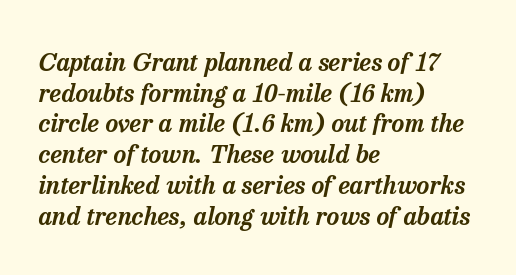
{"italic": "yes", "lean": "right", "slant_degrees": 13, "underline": "no", "align": "left", "line_spacing_ratio": 1.23, "letter_spacing": "normal", "letter_spacing_em": 0.0, "glyph_px": 25}
